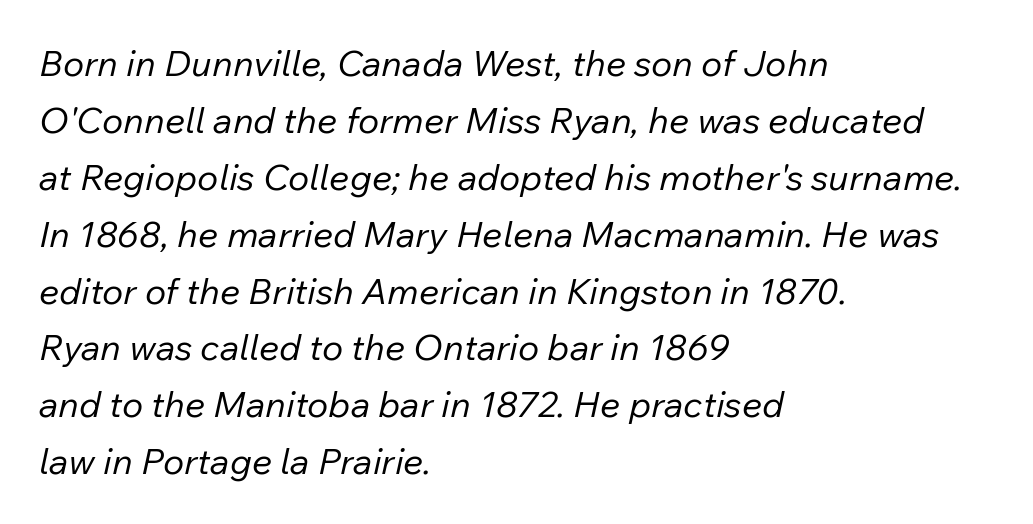
{"italic": "yes", "lean": "right", "slant_degrees": 12, "bold": "no", "weight": "regular", "width": "normal", "stroke_contrast": "low", "x_height": "medium", "monospaced": "no", "underline": "no", "align": "left", "line_spacing": "normal", "line_spacing_ratio": 1.58, "letter_spacing": "normal", "letter_spacing_em": 0.0, "glyph_px": 36}
